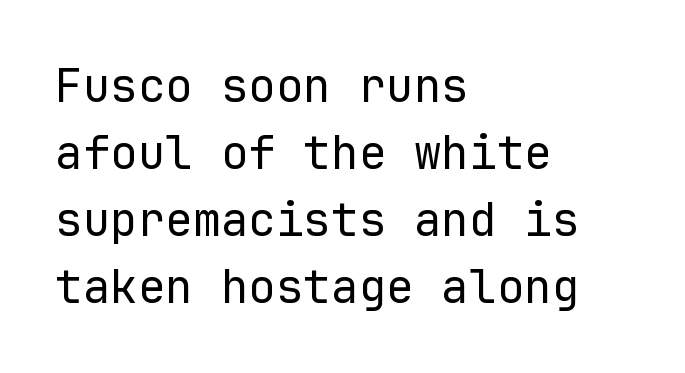
The image shows 46 px regular-weight sans-serif type, upright, monospaced; set left-aligned, normal line spacing (1.46x), normal letter spacing, not underlined; low stroke contrast and a medium x-height.
